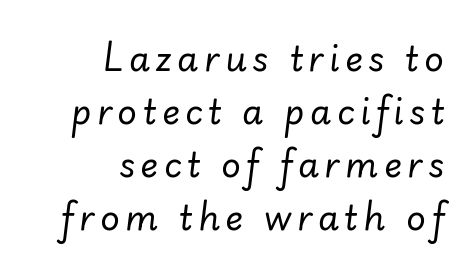
{"italic": "yes", "lean": "right", "slant_degrees": 7, "bold": "no", "weight": "regular", "width": "normal", "stroke_contrast": "low", "x_height": "small", "monospaced": "no", "underline": "no", "align": "right", "line_spacing": "normal", "line_spacing_ratio": 1.56, "glyph_px": 34}
